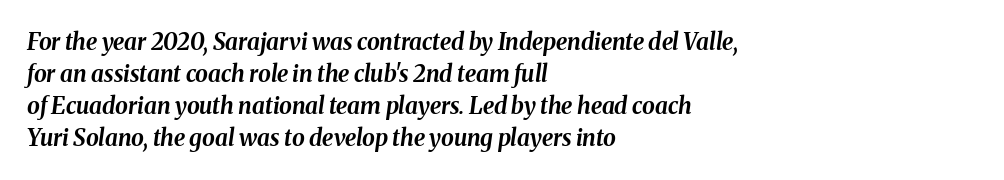
The axis of the letterforms is tilted away from vertical. Compared with typical body copy, the letter spacing here is the same. The specimen omits any rule beneath the text block's lines. The passage is arranged the way most books set body copy — flush left. The typesetting leans heavy: a genuine bold. The lines sit at an ordinary, default distance from one another.
